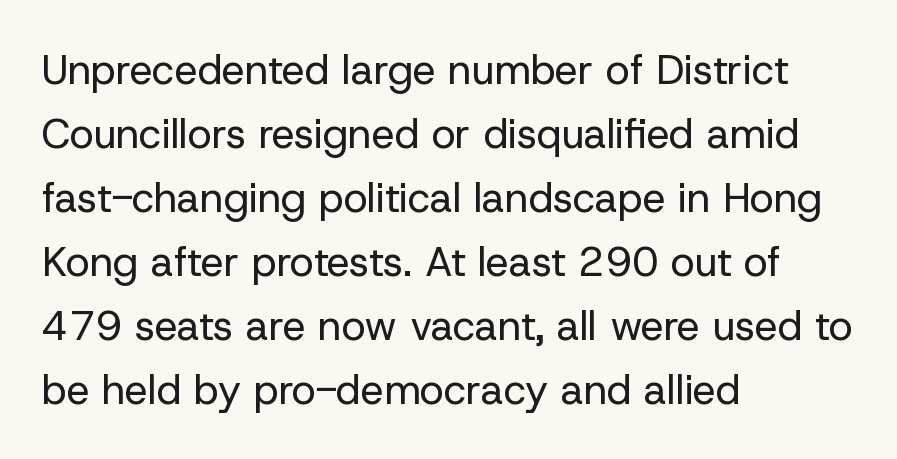
The image shows 41 px regular-weight sans-serif type, upright; set left-aligned, normal line spacing (1.56x), normal letter spacing, not underlined; low stroke contrast and a medium x-height.
